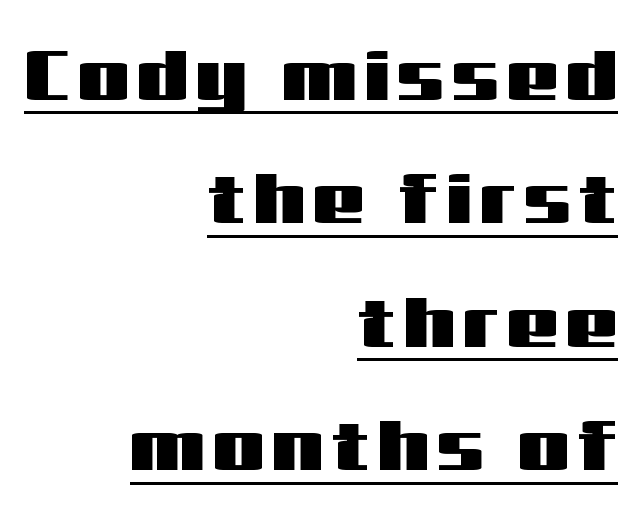
Q: Is the text italic (slanted)? A: No, it is upright.
Q: Is the typeface a serif or a sans-serif typeface? A: Sans-serif.
Q: Is the text underlined? A: Yes.
Q: How is the paragraph aligned? A: Right-aligned.
Q: Is the spacing between lines tight, normal or loose? A: Normal.
Q: Width (condensed, normal, or wide)? A: Wide.
Q: Stroke contrast? A: Medium.
Q: x-height? A: Medium.
Q: Monospaced? A: No.
